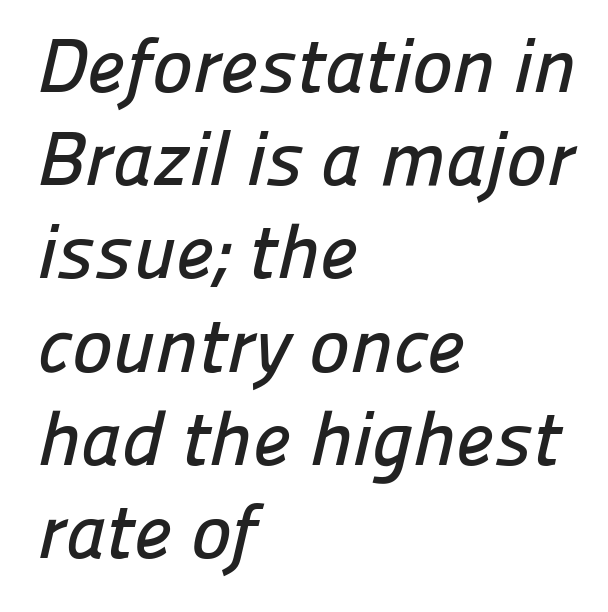
{"serif": "no", "width": "normal", "stroke_contrast": "low", "x_height": "medium", "monospaced": "no", "underline": "no", "align": "left", "line_spacing_ratio": 1.21, "letter_spacing": "normal", "letter_spacing_em": 0.0, "glyph_px": 77}
